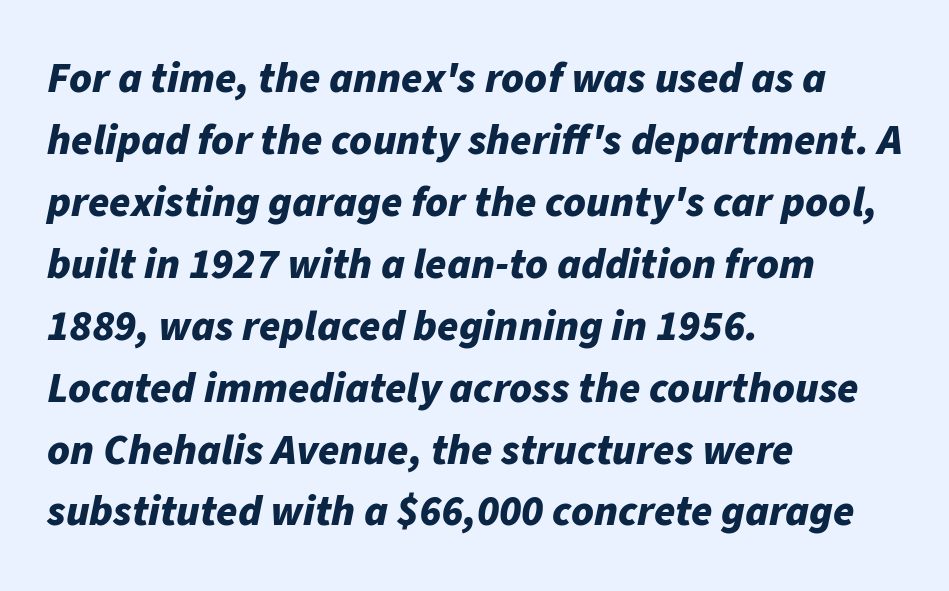
Q: Is the text bold? A: Yes.
Q: Is the text italic (slanted)? A: Yes, it leans right by about 11 degrees.
Q: Is the text underlined? A: No.
Q: How is the paragraph aligned? A: Left-aligned.
Q: Is the spacing between letters normal or unusually wide? A: Normal.
Q: Is the spacing between lines tight, normal or loose? A: Normal.
Q: Width (condensed, normal, or wide)? A: Normal.
Q: Stroke contrast? A: Low.
Q: x-height? A: Medium.
Q: Monospaced? A: No.
